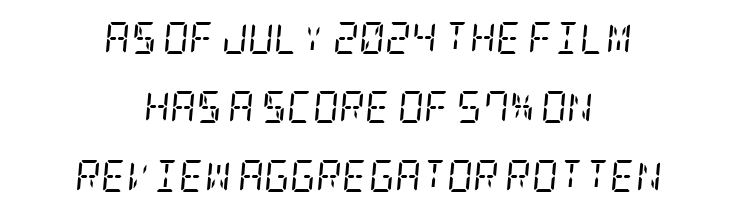
The image shows 32 px regular-weight, condensed serif type, italic (leaning right); set centered, loose line spacing (2.16x), normal letter spacing, not underlined; low stroke contrast and a large x-height.
